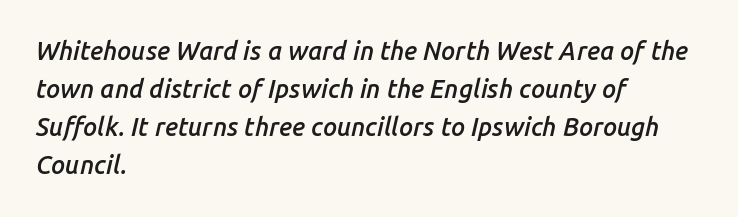
The image shows 25 px text type, italic (leaning right); set left-aligned, normal line spacing (1.52x), normal letter spacing, not underlined.
